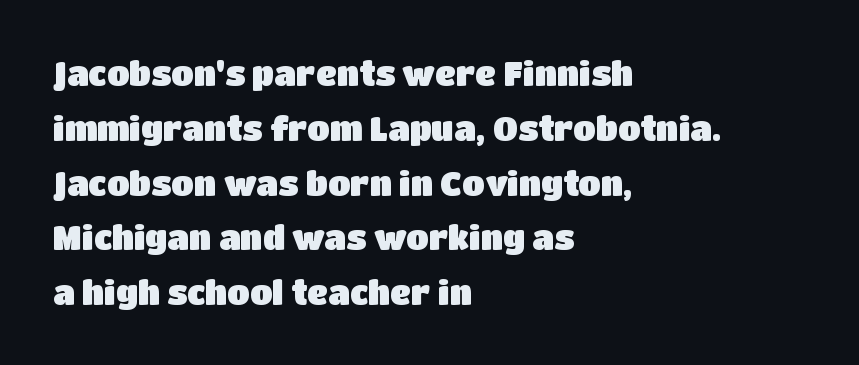
{"serif": "no", "italic": "no", "width": "normal", "stroke_contrast": "low", "x_height": "large", "monospaced": "no", "underline": "no", "align": "left", "line_spacing": "normal", "line_spacing_ratio": 1.66, "letter_spacing": "normal", "letter_spacing_em": 0.0, "glyph_px": 33}
